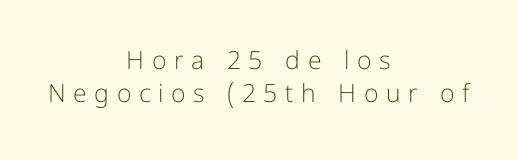
The image shows 25 px text type, upright; set centered, normal line spacing (1.33x), unusually wide letter spacing (+0.3 em), not underlined.
